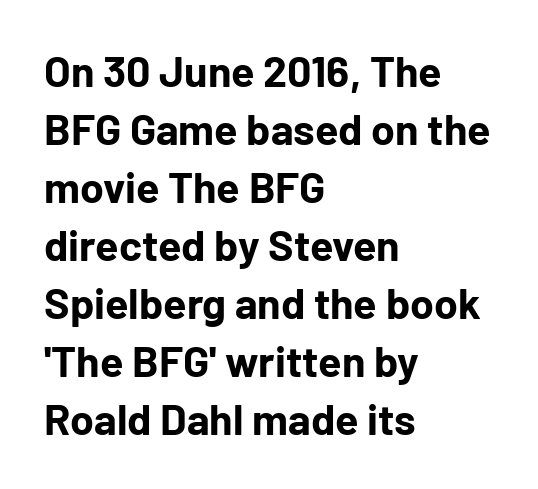
{"serif": "no", "italic": "no", "bold": "yes", "weight": "bold", "width": "normal", "stroke_contrast": "low", "x_height": "medium", "monospaced": "no", "underline": "no", "align": "left", "line_spacing": "normal", "line_spacing_ratio": 1.35, "letter_spacing": "normal", "letter_spacing_em": 0.0, "glyph_px": 43}
